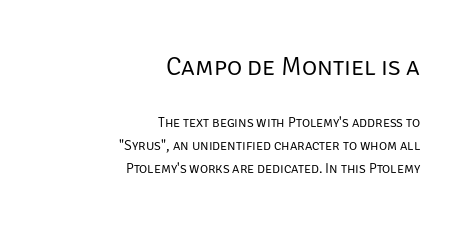
Q: Is the text bold? A: No.
Q: Is the text italic (slanted)? A: No, it is upright.
Q: Is the text underlined? A: No.
Q: How is the paragraph aligned? A: Right-aligned.
Q: Is the spacing between letters normal or unusually wide? A: Normal.
Q: Is the spacing between lines tight, normal or loose? A: Normal.
Q: Which block of text is set in a larger size, the first (top) or the second (bottom)? A: The first (top) one.
